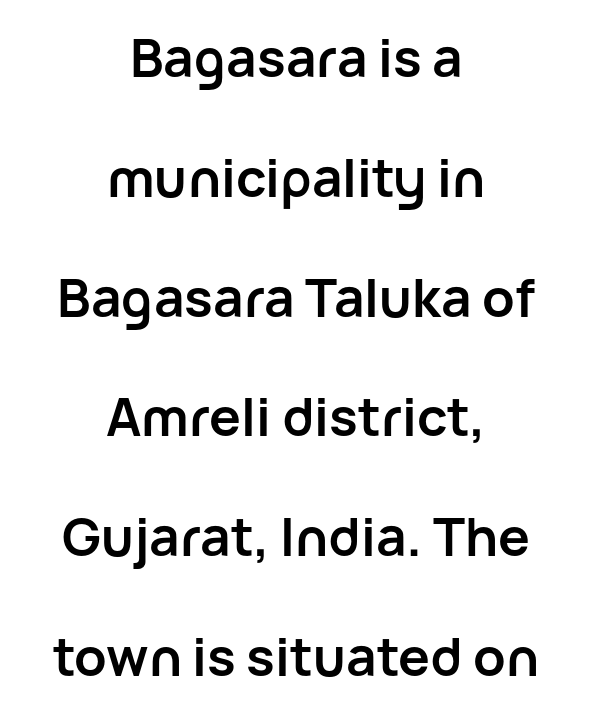
The face used here is proportionally spaced, like ordinary book or web type. Nobody touched the tracking dial on this one. The setting favours the middle, as headings and verse often do. These lines stand farther apart than default settings would place them. No italicization has been applied; the sample stays upright. The text was rendered using a sans face with plain stroke endings.
